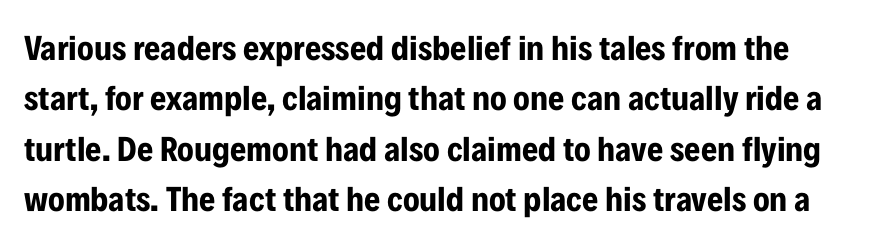
In terms of weight, the rendering is a true, heavy bold. The specimen omits any rule beneath the text block's lines. Students, note that the glyphs here touch the page at normal intervals. The characters display no serif detailing; their extremities are plain. One glance says typical: line gaps are just what's usual.
